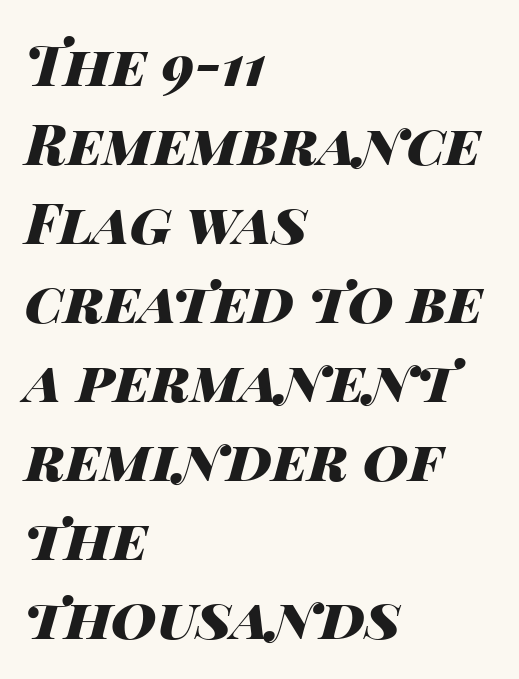
{"italic": "yes", "lean": "right", "slant_degrees": 14, "bold": "yes", "weight": "heavy", "width": "wide", "stroke_contrast": "high", "x_height": "large", "monospaced": "no", "underline": "no", "align": "left", "line_spacing": "normal", "line_spacing_ratio": 1.41, "letter_spacing": "normal", "letter_spacing_em": 0.0, "glyph_px": 56}
